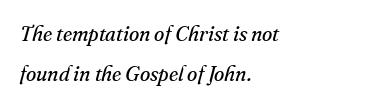
Q: Is the text bold? A: No.
Q: Is the text italic (slanted)? A: Yes, it leans right by about 16 degrees.
Q: Is the text underlined? A: No.
Q: How is the paragraph aligned? A: Left-aligned.
Q: Is the spacing between letters normal or unusually wide? A: Normal.
